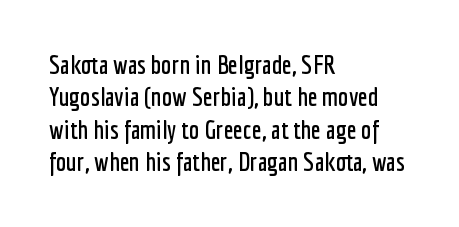
Q: Is the text italic (slanted)? A: No, it is upright.
Q: Is the text underlined? A: No.
Q: How is the paragraph aligned? A: Left-aligned.
Q: Is the spacing between letters normal or unusually wide? A: Normal.
Q: Is the spacing between lines tight, normal or loose? A: Normal.
